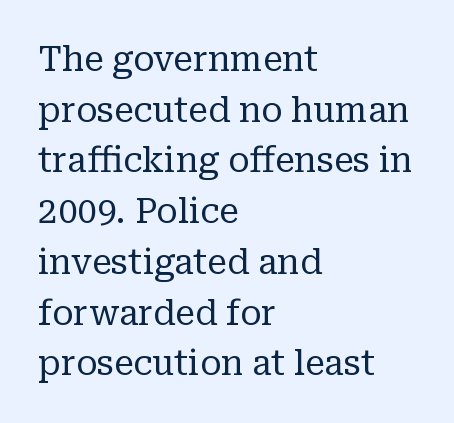
{"serif": "yes", "italic": "no", "bold": "no", "weight": "regular", "width": "normal", "stroke_contrast": "low", "x_height": "medium", "monospaced": "no", "underline": "no", "align": "left", "line_spacing": "normal", "line_spacing_ratio": 1.45, "letter_spacing": "normal", "letter_spacing_em": 0.0, "glyph_px": 35}
